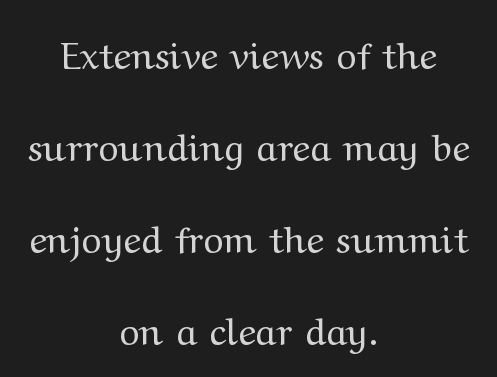
Horizontal alignment here is central, giving a formal, balanced look. Character widths vary here, with narrow letters taking less room than wide ones. The designer dialed line spacing up above the default. Heaviness? Minimal to ordinary, like unemphasized prose. Quick note: not italic, upright. What kind of face is this? One with serifs.
